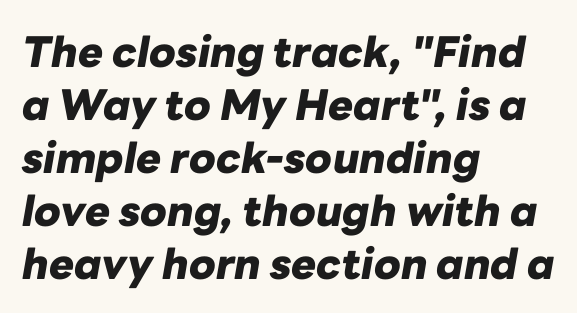
The image shows 42 px heavy type, italic (leaning right); set left-aligned, normal line spacing (1.26x), normal letter spacing, not underlined; low stroke contrast and a medium x-height.
